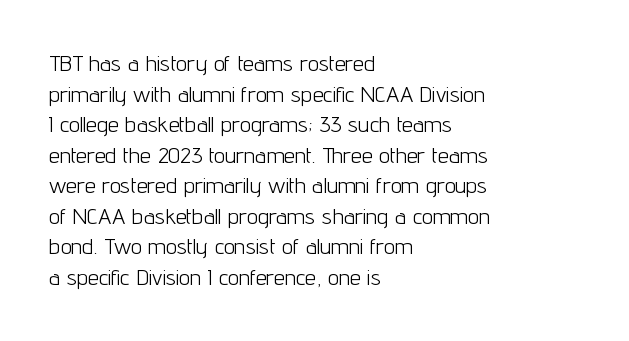
Here the glyphs are tracked normally, forming tight word shapes. This sample keeps an unexceptional amount of space between lines. Every character sits straight up, as roman type does. Each stroke keeps to a modest, everyday thickness or less. This rendering uses left alignment, leaving the right contour irregular. Descenders are the only things crossing below the line.
